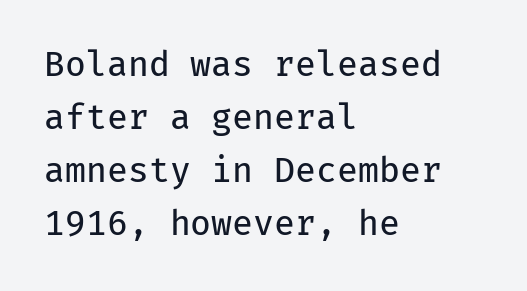
The image shows 34 px regular-weight sans-serif type, upright, monospaced; set left-aligned, normal line spacing (1.56x), normal letter spacing, not underlined; low stroke contrast and a medium x-height.
